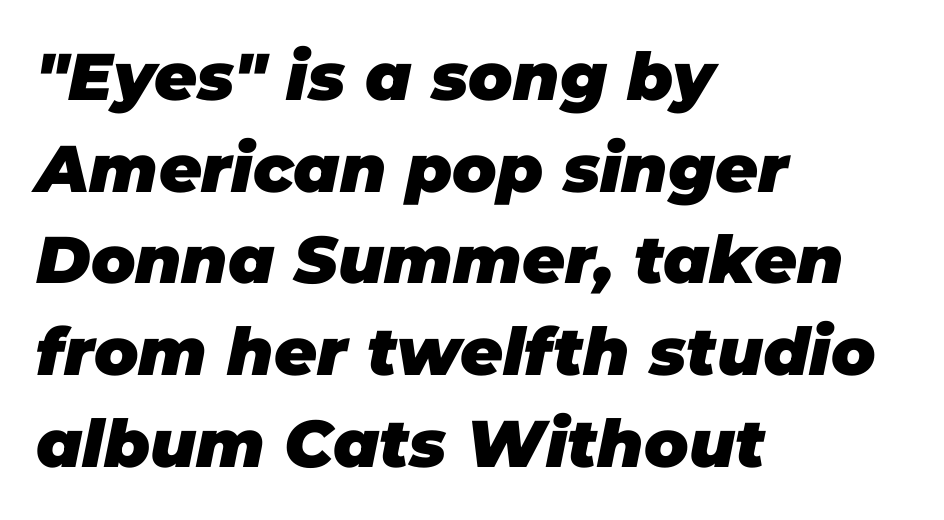
{"italic": "yes", "lean": "right", "slant_degrees": 11, "bold": "yes", "weight": "heavy", "width": "normal", "stroke_contrast": "low", "x_height": "large", "monospaced": "no", "underline": "no", "align": "left", "line_spacing": "normal", "line_spacing_ratio": 1.39, "letter_spacing": "normal", "letter_spacing_em": 0.0, "glyph_px": 66}
